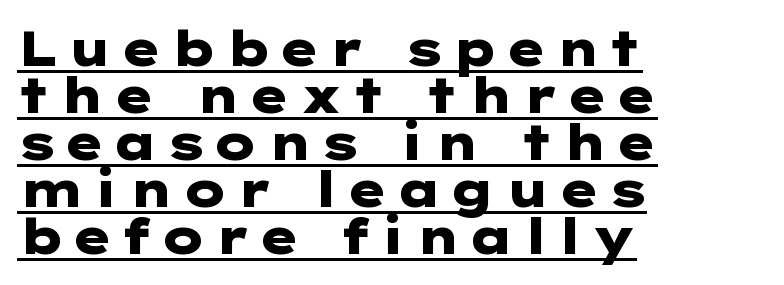
The image shows 49 px heavy, wide sans-serif type, upright; set left-aligned, tight line spacing (0.96x), underlined; low stroke contrast and a medium x-height.
